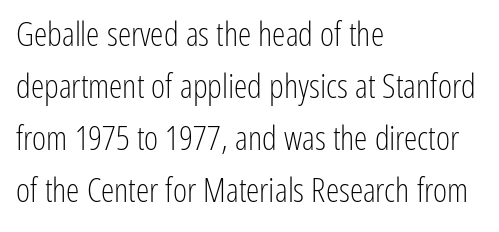
The image shows 34 px light, condensed sans-serif type, upright; set left-aligned, normal line spacing (1.53x), normal letter spacing, not underlined; low stroke contrast and a medium x-height.
